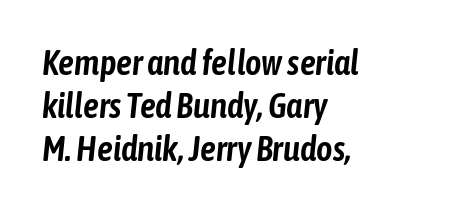
The image shows 35 px condensed type, italic (leaning right); set left-aligned, line spacing 1.23x, normal letter spacing, not underlined; low stroke contrast and a medium x-height.
